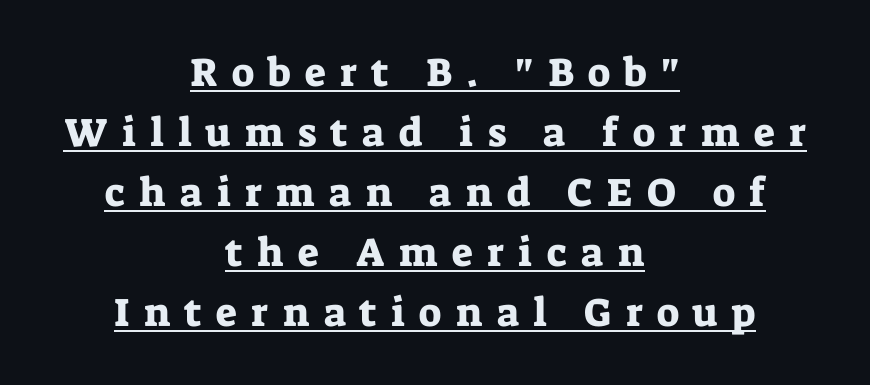
{"serif": "yes", "italic": "no", "width": "normal", "stroke_contrast": "low", "x_height": "medium", "monospaced": "no", "underline": "yes", "align": "center", "line_spacing": "normal", "line_spacing_ratio": 1.5, "letter_spacing": "wide", "letter_spacing_em": 0.36, "glyph_px": 40}
